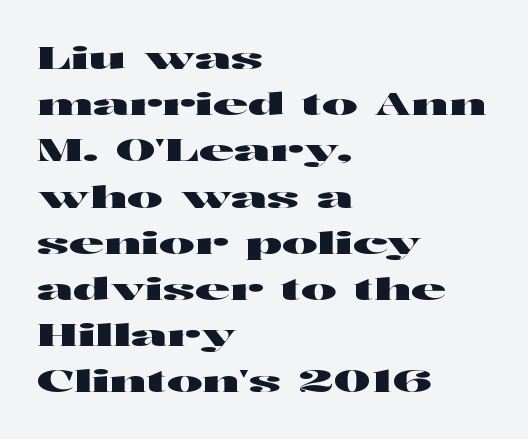
Any mark beneath the type? The region is blank. Here the designer chose a conventional face with non-uniform glyph widths. The lines in this sample share a left origin and differ only in where they stop. Quick note: not italic, upright.
